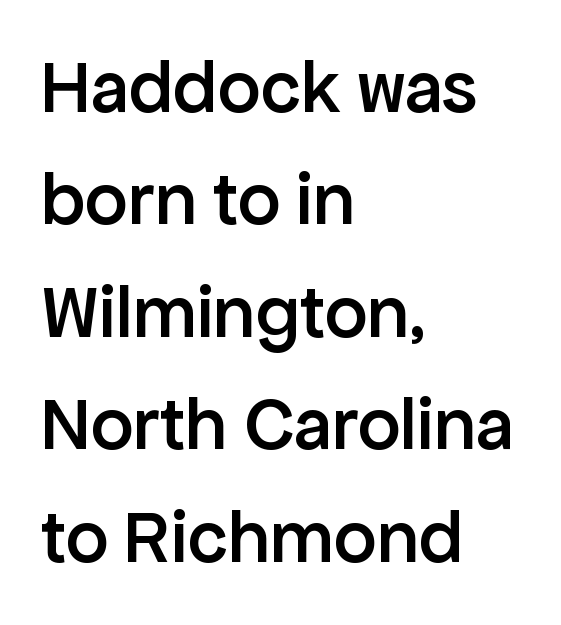
The image shows 76 px semibold sans-serif type, upright; set left-aligned, normal line spacing (1.48x), normal letter spacing, not underlined; low stroke contrast and a medium x-height.
